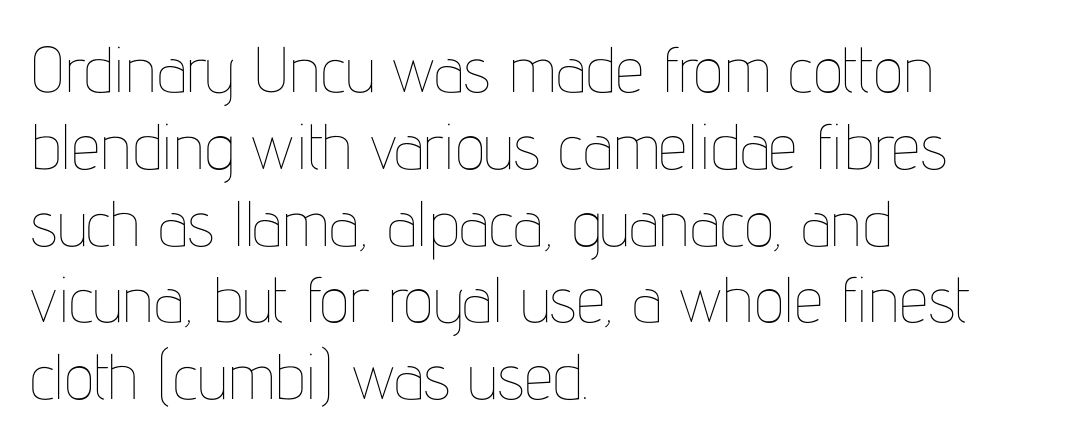
{"italic": "no", "bold": "no", "weight": "thin", "width": "condensed", "stroke_contrast": "low", "x_height": "medium", "monospaced": "no", "underline": "no", "align": "left", "line_spacing_ratio": 1.2, "letter_spacing": "normal", "letter_spacing_em": 0.0, "glyph_px": 64}
